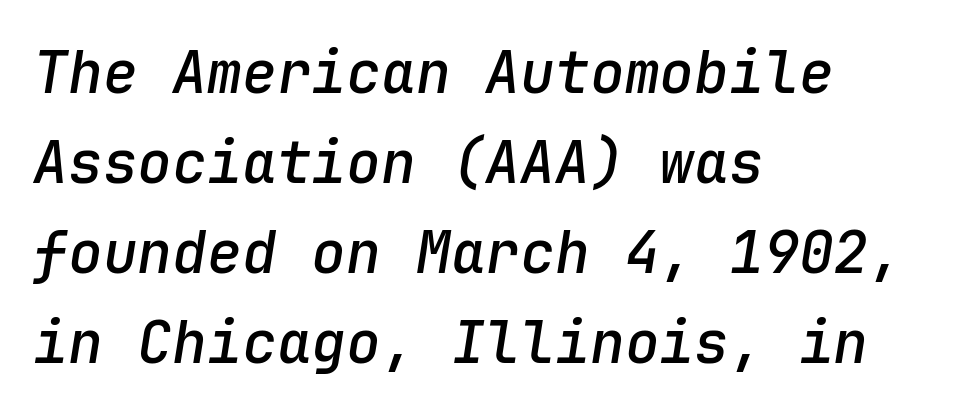
The rendering uses a moderate line-height, typical for paragraphs. The strokes are fattened partway — semibold, not bold. Is the type slanted? Yes — the strokes lean at a clear angle. Horizontal alignment here is leftward, the default for most running prose. Only glyphs here, with clear space below each row. The rendering uses typewriter-style spacing with identical character cells.
